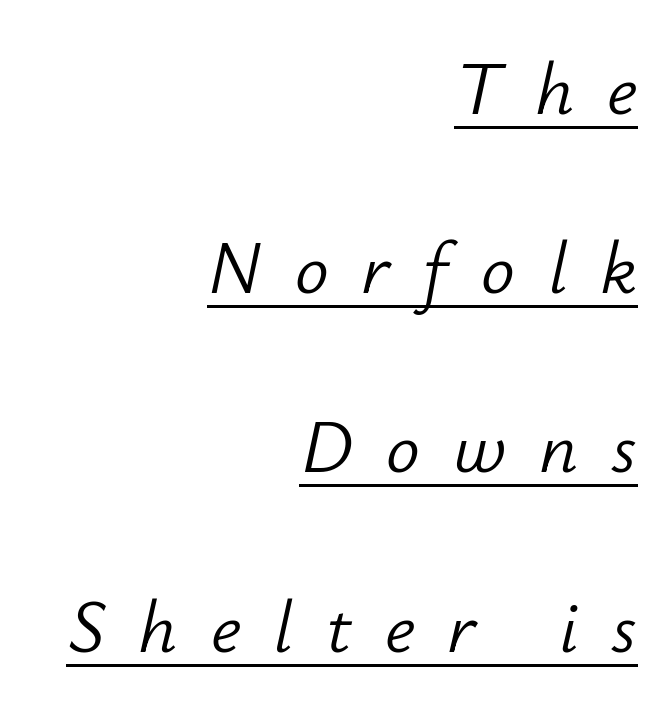
Q: Is the text bold? A: No.
Q: Is the text italic (slanted)? A: Yes, it leans right by about 12 degrees.
Q: Is the text underlined? A: Yes.
Q: How is the paragraph aligned? A: Right-aligned.
Q: Is the spacing between letters normal or unusually wide? A: Unusually wide.
Q: Is the spacing between lines tight, normal or loose? A: Loose.
Q: Width (condensed, normal, or wide)? A: Normal.
Q: Stroke contrast? A: Low.
Q: x-height? A: Small.
Q: Monospaced? A: No.
